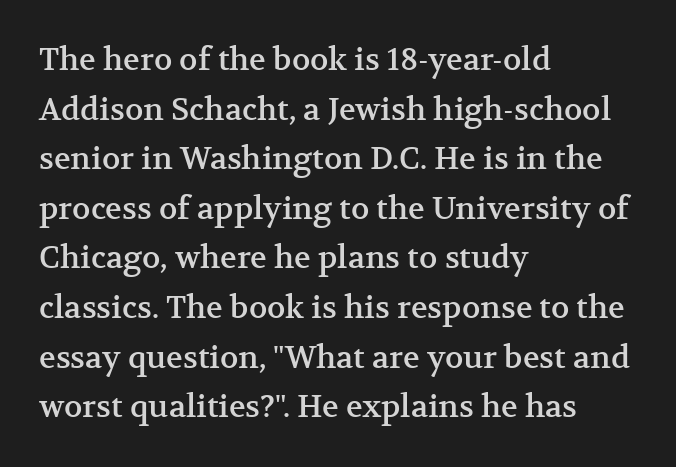
{"serif": "yes", "italic": "no", "width": "normal", "stroke_contrast": "medium", "x_height": "medium", "monospaced": "no", "underline": "no", "align": "left", "line_spacing": "normal", "line_spacing_ratio": 1.6, "letter_spacing": "normal", "letter_spacing_em": 0.0, "glyph_px": 31}
